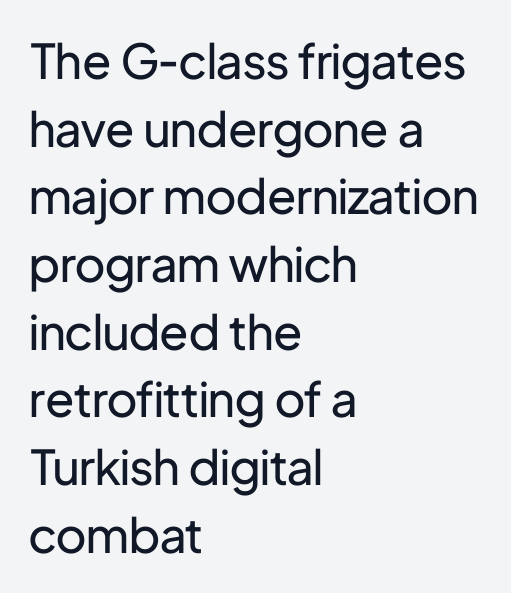
Where is the straight margin? On the left. Students, observe: this is what conventionally led text looks like. Unlike italic type, these characters show no tilt at all. Stroke mass is kept to a normal reading level or below.
